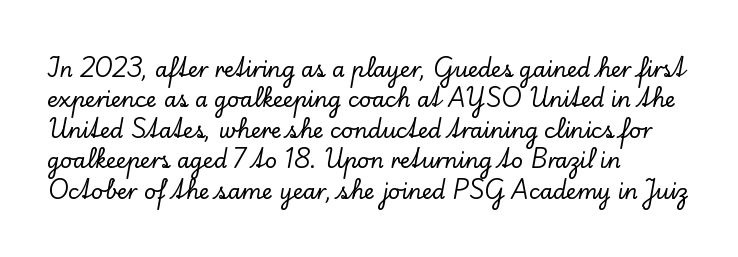
Q: Is the text italic (slanted)? A: Yes.
Q: Is the text underlined? A: No.
Q: How is the paragraph aligned? A: Left-aligned.
Q: Is the spacing between letters normal or unusually wide? A: Normal.
Q: Is the spacing between lines tight, normal or loose? A: Normal.
